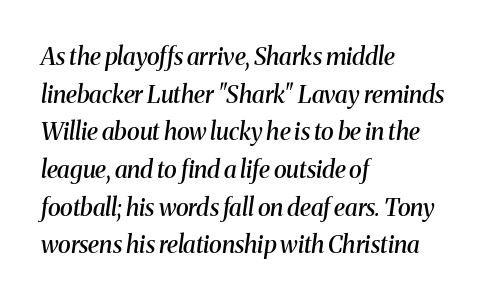
The image shows 24 px text type, italic (leaning right); set left-aligned, normal line spacing (1.57x), normal letter spacing, not underlined.
